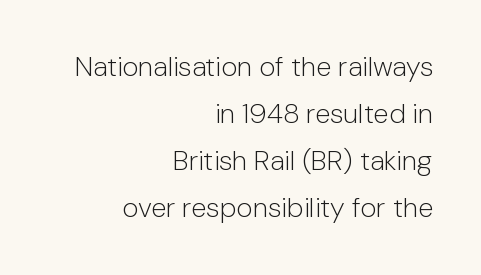
Q: Is the text bold? A: No.
Q: Is the text italic (slanted)? A: No, it is upright.
Q: Is the typeface a serif or a sans-serif typeface? A: Sans-serif.
Q: Is the text underlined? A: No.
Q: How is the paragraph aligned? A: Right-aligned.
Q: Is the spacing between letters normal or unusually wide? A: Normal.
Q: Is the spacing between lines tight, normal or loose? A: Normal.
Q: Width (condensed, normal, or wide)? A: Normal.
Q: Stroke contrast? A: Low.
Q: x-height? A: Medium.
Q: Monospaced? A: No.
